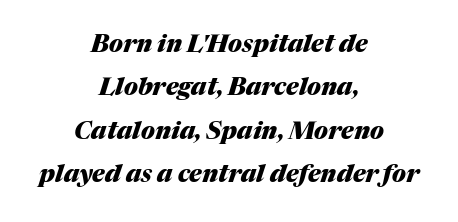
Short note: letters normally spaced. The whitespace from short lines is split evenly between both sides. Is the type slanted? Yes — the strokes lean at a clear angle. Words float on clear page, feet unadorned. These words are printed bold, with thick strokes throughout.
